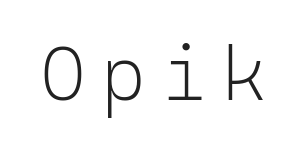
{"serif": "no", "italic": "no", "bold": "no", "weight": "light", "width": "normal", "stroke_contrast": "low", "x_height": "medium", "monospaced": "yes", "underline": "no", "letter_spacing": "wide", "letter_spacing_em": 0.22, "glyph_px": 75}
